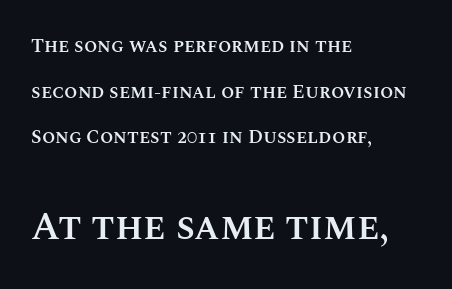
Q: Is the text bold? A: Semi-bold.
Q: Is the text italic (slanted)? A: No, it is upright.
Q: Is the text underlined? A: No.
Q: How is the paragraph aligned? A: Left-aligned.
Q: Is the spacing between letters normal or unusually wide? A: Normal.
Q: Is the spacing between lines tight, normal or loose? A: Loose.
Q: Which block of text is set in a larger size, the first (top) or the second (bottom)? A: The second (bottom) one.
Q: Width (condensed, normal, or wide)? A: Normal.
Q: Stroke contrast? A: Medium.
Q: x-height? A: Large.
Q: Monospaced? A: No.
